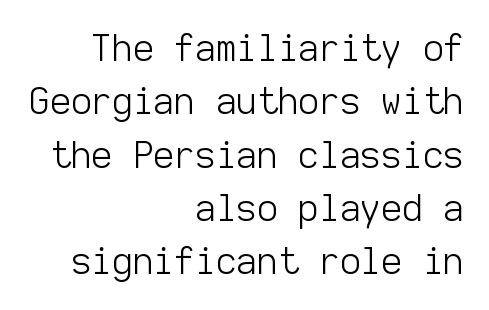
{"serif": "no", "italic": "no", "bold": "no", "weight": "light", "width": "normal", "stroke_contrast": "low", "x_height": "medium", "monospaced": "yes", "underline": "no", "align": "right", "line_spacing": "normal", "line_spacing_ratio": 1.48, "letter_spacing": "normal", "letter_spacing_em": 0.0, "glyph_px": 36}
